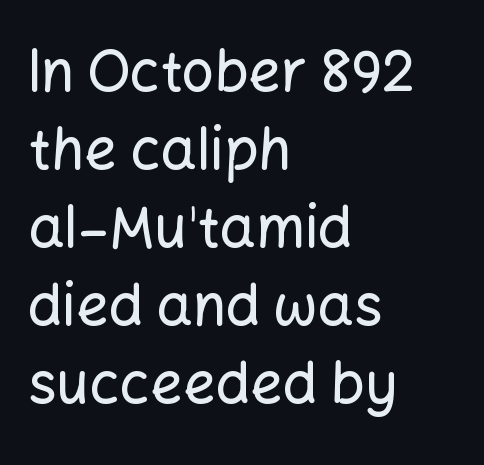
{"serif": "no", "italic": "no", "width": "normal", "stroke_contrast": "low", "x_height": "medium", "monospaced": "no", "underline": "no", "align": "left", "line_spacing": "normal", "line_spacing_ratio": 1.37, "letter_spacing": "normal", "letter_spacing_em": 0.0, "glyph_px": 57}
